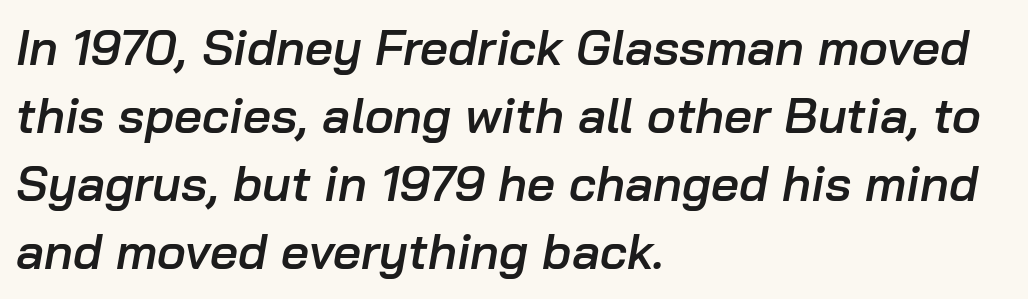
Q: Is the text bold? A: Semi-bold.
Q: Is the text italic (slanted)? A: Yes, it leans right by about 10 degrees.
Q: Is the text underlined? A: No.
Q: How is the paragraph aligned? A: Left-aligned.
Q: Is the spacing between letters normal or unusually wide? A: Normal.
Q: Is the spacing between lines tight, normal or loose? A: Normal.
Q: Width (condensed, normal, or wide)? A: Normal.
Q: Stroke contrast? A: Low.
Q: x-height? A: Medium.
Q: Monospaced? A: No.
